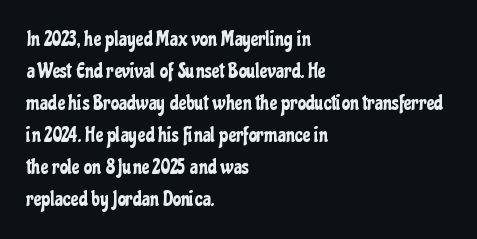
Q: Is the text italic (slanted)? A: No, it is upright.
Q: Is the text underlined? A: No.
Q: How is the paragraph aligned? A: Left-aligned.
Q: Is the spacing between letters normal or unusually wide? A: Normal.
Q: Is the spacing between lines tight, normal or loose? A: Normal.
